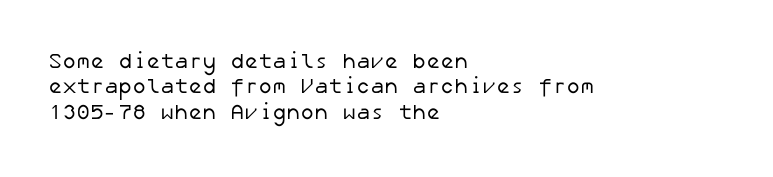
The image shows 21 px text type; set left-aligned, line spacing 1.21x, normal letter spacing, not underlined.
